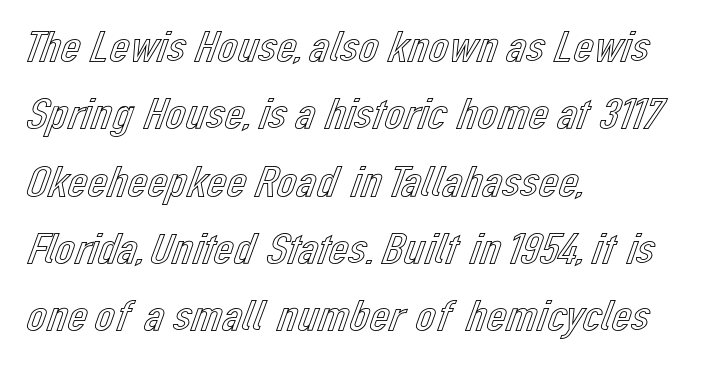
The image shows 44 px text type; set left-aligned, normal line spacing (1.53x), normal letter spacing, not underlined; a medium x-height.
